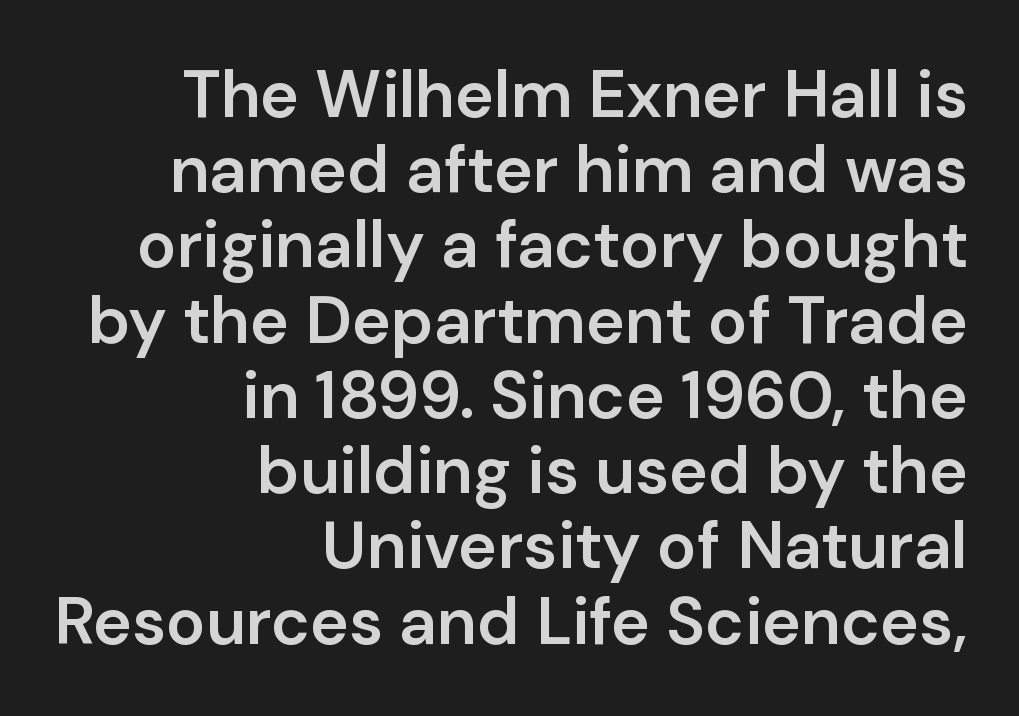
A typesetter would call this proportional, since set widths differ per character. Default kerning and tracking; the words read as compact shapes. Summary of vertical rhythm: compact, with narrow interline spacing. Line ends are locked; line starts wander. Strokes here are thickened, but only to semibold level.
